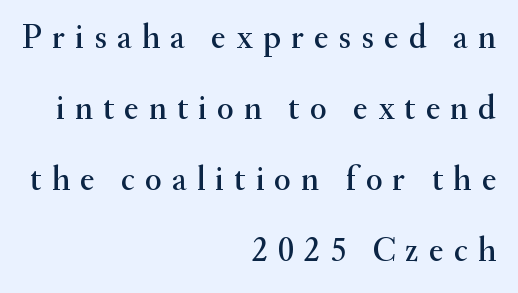
Q: Is the text italic (slanted)? A: No, it is upright.
Q: Is the typeface a serif or a sans-serif typeface? A: Serif.
Q: Is the text underlined? A: No.
Q: How is the paragraph aligned? A: Right-aligned.
Q: Is the spacing between letters normal or unusually wide? A: Unusually wide.
Q: Is the spacing between lines tight, normal or loose? A: Loose.
Q: Width (condensed, normal, or wide)? A: Normal.
Q: Stroke contrast? A: Medium.
Q: x-height? A: Small.
Q: Monospaced? A: No.
